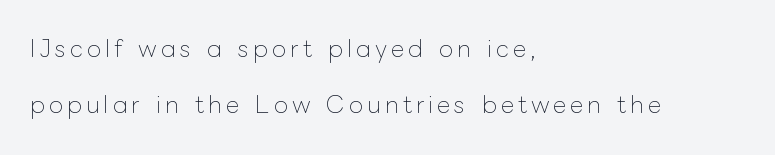
The glyphs are unaccompanied by any horizontal stroke below them. Baseline-to-baseline distance is far greater than the letter height. The lines are quadded left. The weight would be labelled regular, book, light, or lighter still. You can tell it's not italic because the verticals are truly vertical.
